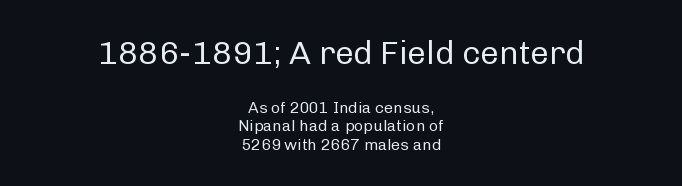
{"serif": "no", "italic": "no", "bold": "no", "weight": "regular", "width": "normal", "stroke_contrast": "low", "x_height": "medium", "monospaced": "no", "underline": "no", "align": "center", "line_spacing_ratio": 1.16, "letter_spacing": "normal", "letter_spacing_em": 0.0, "larger_block": "first", "size_ratio": 2.06, "glyph_px": 33}
